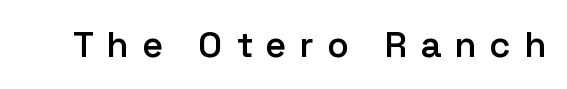
The image shows 36 px semibold sans-serif type, upright; set unusually wide letter spacing (+0.39 em), not underlined; low stroke contrast and a medium x-height.
